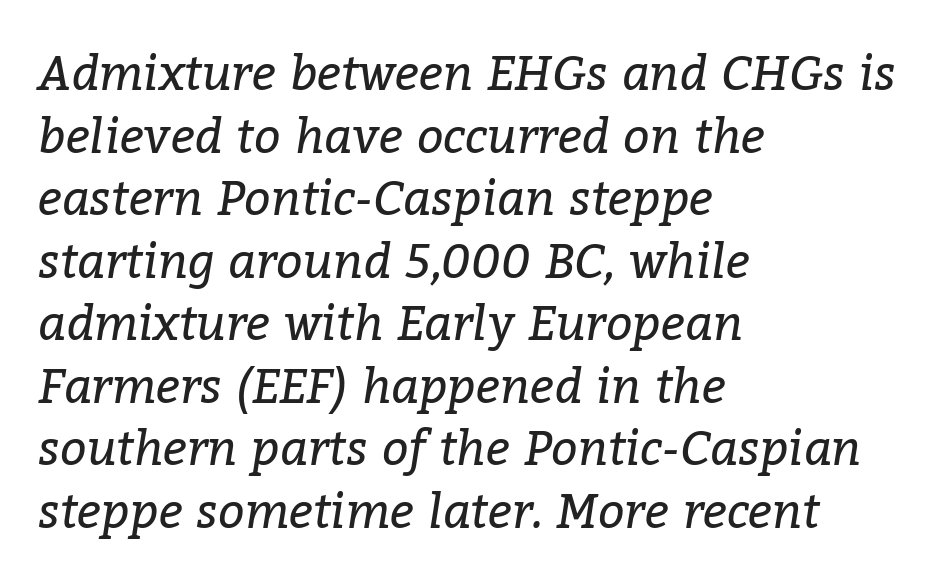
Q: Is the text bold? A: No.
Q: Is the text italic (slanted)? A: Yes, it leans right by about 9 degrees.
Q: Is the typeface a serif or a sans-serif typeface? A: Serif.
Q: Is the text underlined? A: No.
Q: How is the paragraph aligned? A: Left-aligned.
Q: Is the spacing between letters normal or unusually wide? A: Normal.
Q: Is the spacing between lines tight, normal or loose? A: Normal.
Q: Width (condensed, normal, or wide)? A: Normal.
Q: Stroke contrast? A: Low.
Q: x-height? A: Medium.
Q: Monospaced? A: No.
